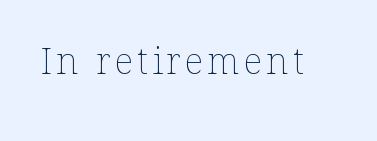
The cut favours lightness, reaching ordinary text weight at its darkest. In terms of posture, this sample is upright. This rendering features lettering with no underline. Looks like regular typesetting: each glyph gets only the width it needs.
